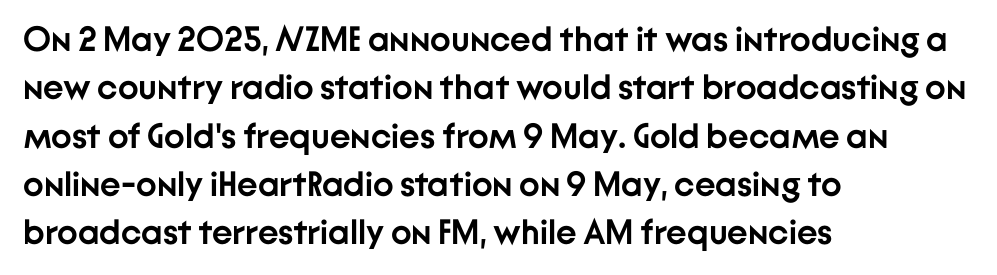
The image shows 35 px semibold sans-serif type, upright; set left-aligned, normal line spacing (1.38x), normal letter spacing, not underlined; low stroke contrast and a medium x-height.
